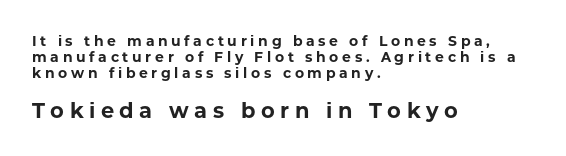
Plenty of ink on the page — the face is bold. The gap between lines stays unmarked. This sample uses an upright cut, with every glyph sitting square on the baseline. The lines are quadded left.
